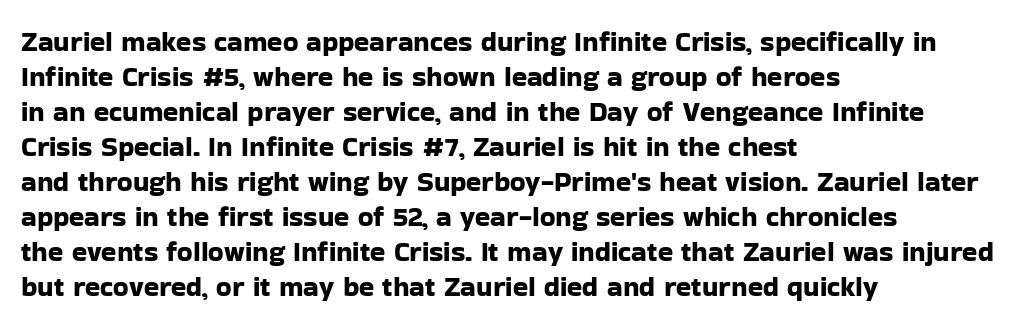
The image shows 28 px sans-serif type, upright; set left-aligned, normal line spacing (1.25x), normal letter spacing, not underlined; low stroke contrast and a medium x-height.
